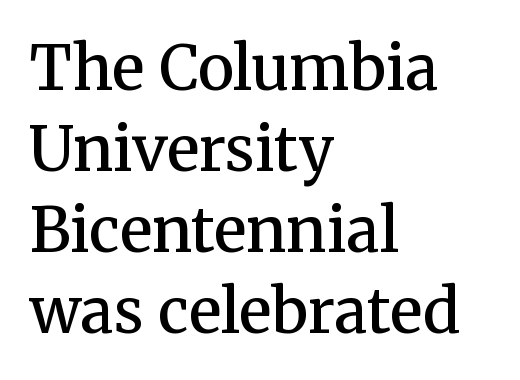
Q: Is the text bold? A: Semi-bold.
Q: Is the text italic (slanted)? A: No, it is upright.
Q: Is the typeface a serif or a sans-serif typeface? A: Serif.
Q: Is the text underlined? A: No.
Q: How is the paragraph aligned? A: Left-aligned.
Q: Is the spacing between letters normal or unusually wide? A: Normal.
Q: Is the spacing between lines tight, normal or loose? A: Normal.
Q: Width (condensed, normal, or wide)? A: Normal.
Q: Stroke contrast? A: Medium.
Q: x-height? A: Medium.
Q: Monospaced? A: No.
